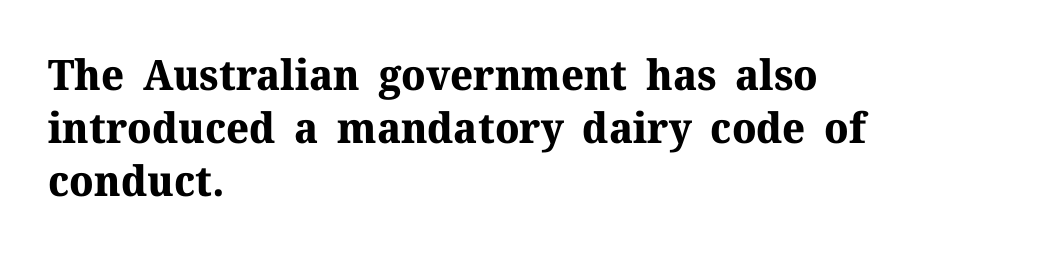
The image shows 42 px bold serif type, upright; set left-aligned, normal line spacing (1.26x), normal letter spacing, not underlined; medium stroke contrast and a medium x-height.
